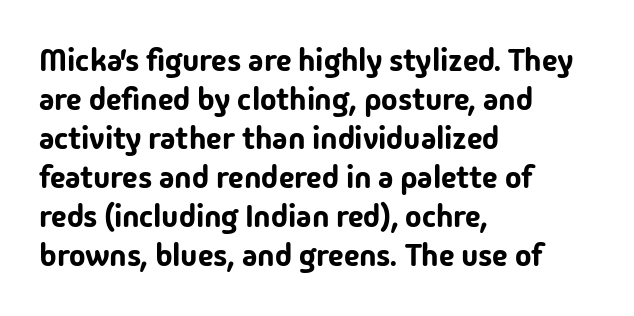
Which margin do the lines hug? The left one — the right edge is uneven. These lines are rendered in a variable-pitch font. Baseline-to-baseline distance is the conventional proportion of letter height. The passage shown is typeset with a sans-serif family. Posture: vertical.
